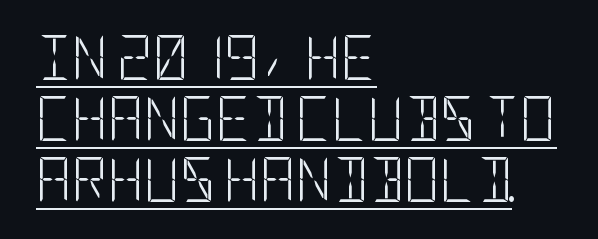
Q: Is the text bold? A: No.
Q: Is the text italic (slanted)? A: No, it is upright.
Q: Is the typeface a serif or a sans-serif typeface? A: Sans-serif.
Q: Is the text underlined? A: Yes.
Q: How is the paragraph aligned? A: Left-aligned.
Q: Is the spacing between letters normal or unusually wide? A: Normal.
Q: Is the spacing between lines tight, normal or loose? A: Normal.
Q: Width (condensed, normal, or wide)? A: Condensed.
Q: Stroke contrast? A: Low.
Q: x-height? A: Large.
